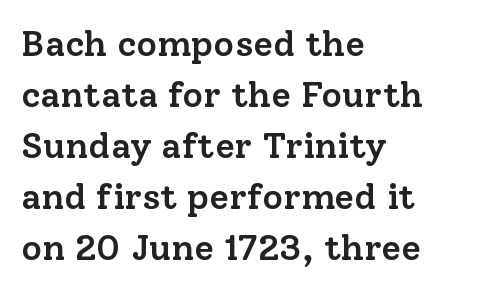
Q: Is the text bold? A: Semi-bold.
Q: Is the text italic (slanted)? A: No, it is upright.
Q: Is the typeface a serif or a sans-serif typeface? A: Serif.
Q: Is the text underlined? A: No.
Q: How is the paragraph aligned? A: Left-aligned.
Q: Is the spacing between letters normal or unusually wide? A: Normal.
Q: Is the spacing between lines tight, normal or loose? A: Normal.
Q: Width (condensed, normal, or wide)? A: Normal.
Q: Stroke contrast? A: Low.
Q: x-height? A: Medium.
Q: Monospaced? A: No.
